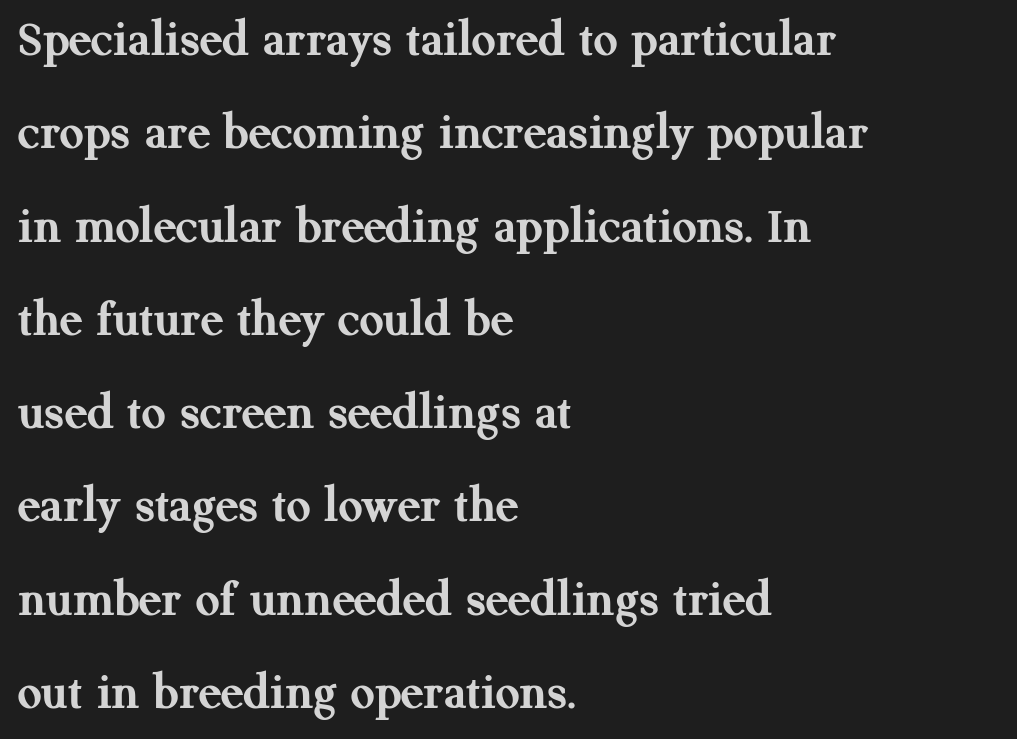
{"serif": "yes", "italic": "no", "bold": "yes", "weight": "semibold", "width": "normal", "stroke_contrast": "medium", "x_height": "medium", "monospaced": "no", "underline": "no", "align": "left", "line_spacing_ratio": 1.76, "letter_spacing": "normal", "letter_spacing_em": 0.0, "glyph_px": 53}
